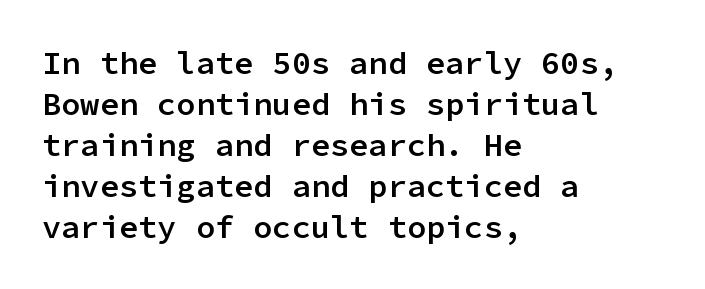
{"serif": "no", "italic": "no", "bold": "semi", "weight": "semibold", "width": "normal", "stroke_contrast": "low", "x_height": "medium", "monospaced": "yes", "underline": "no", "align": "left", "line_spacing": "normal", "line_spacing_ratio": 1.28, "letter_spacing": "normal", "letter_spacing_em": 0.0, "glyph_px": 32}
